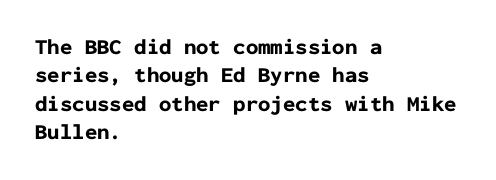
Q: Is the text bold? A: Yes.
Q: Is the text italic (slanted)? A: No, it is upright.
Q: Is the text underlined? A: No.
Q: How is the paragraph aligned? A: Left-aligned.
Q: Is the spacing between letters normal or unusually wide? A: Normal.
Q: Is the spacing between lines tight, normal or loose? A: Normal.
